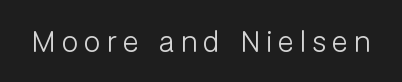
Someone cranked the tracking dial way up on this one. This is sans-serif lettering, the kind often seen on screens and signage. Ordinary non-slanted type is in use. Looks like regular typesetting: each glyph gets only the width it needs.
